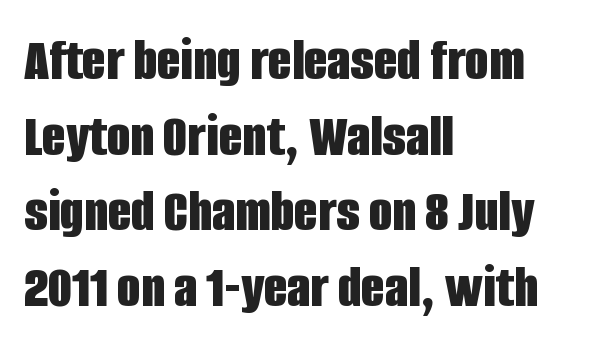
{"serif": "no", "italic": "no", "bold": "yes", "weight": "bold", "width": "condensed", "stroke_contrast": "low", "x_height": "large", "monospaced": "no", "underline": "no", "align": "left", "line_spacing_ratio": 1.24, "letter_spacing": "normal", "letter_spacing_em": 0.0, "glyph_px": 61}
